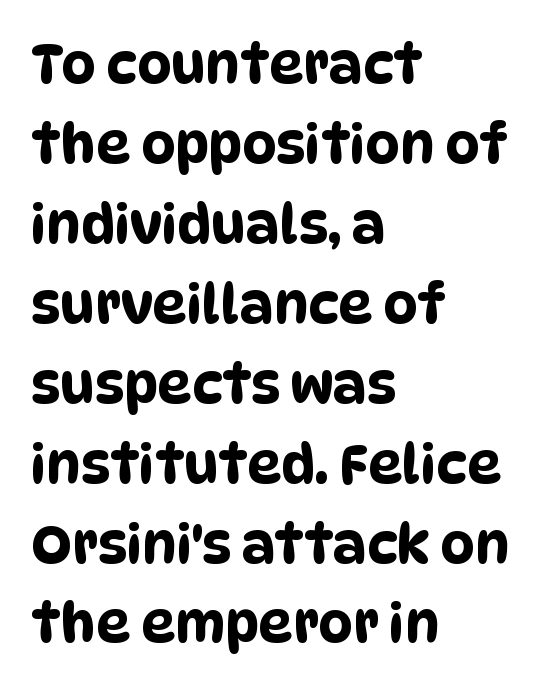
Check where the strokes stop: nothing finishes them off — pure sans. Descender tails drop into unmarked territory. The rendering anchors every line to the left-hand side. The line-height multiplier appears to be the usual default. Each letter keeps its own natural width here, so spacing adapts to shape. Here the glyphs are tracked normally, forming tight word shapes.
